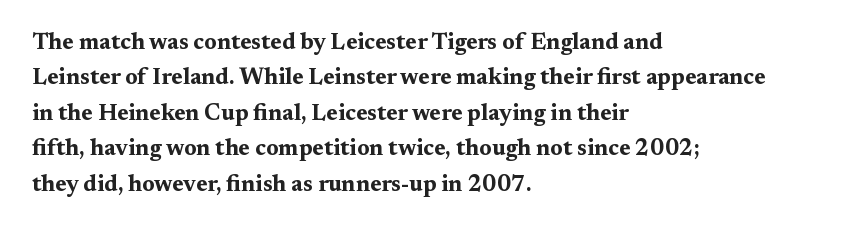
The strip under each line holds only bare page. The designer left line spacing at the default. Typeset ragged right — the left edge is the straight one. Heavy-handed strokes throughout: this text is bold.
